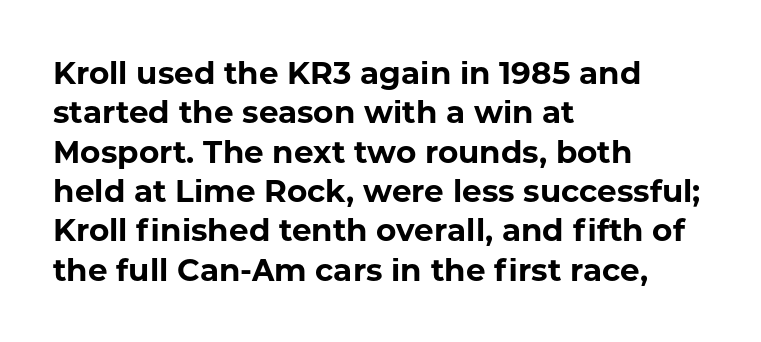
{"serif": "no", "italic": "no", "bold": "yes", "weight": "bold", "width": "normal", "stroke_contrast": "low", "x_height": "medium", "monospaced": "no", "underline": "no", "align": "left", "line_spacing": "normal", "line_spacing_ratio": 1.27, "letter_spacing": "normal", "letter_spacing_em": 0.0, "glyph_px": 31}
